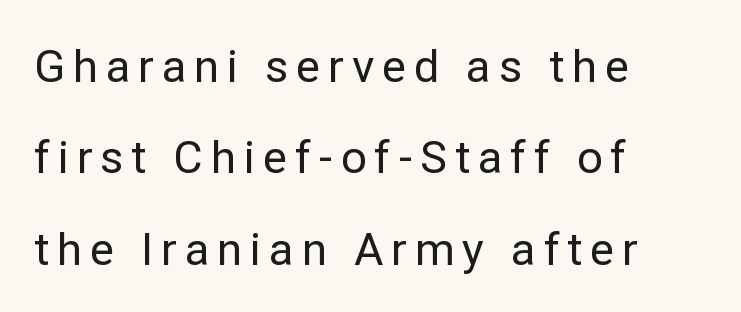
{"serif": "no", "italic": "no", "width": "normal", "stroke_contrast": "low", "x_height": "medium", "monospaced": "no", "underline": "no", "align": "left", "line_spacing": "loose", "line_spacing_ratio": 2.03, "glyph_px": 45}
